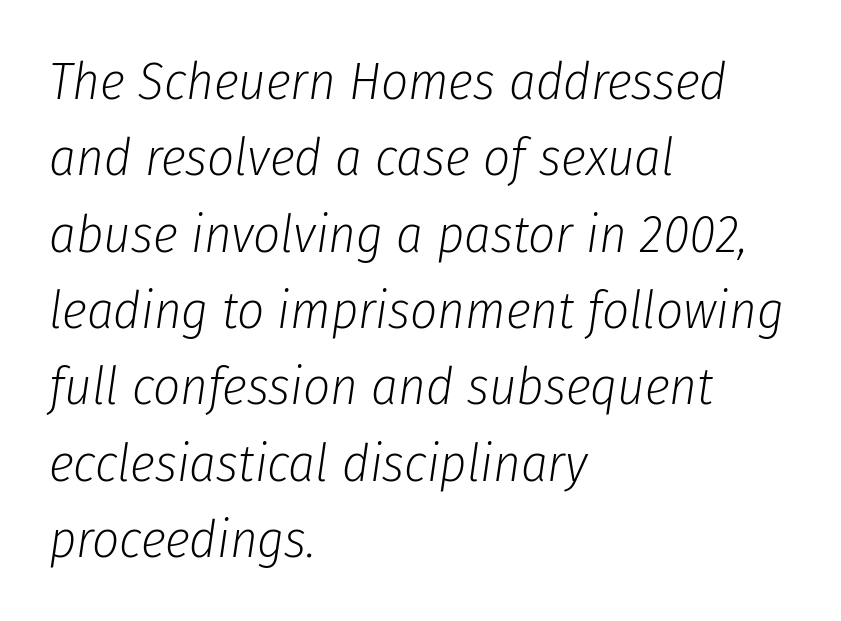
Style check: oblique. Tracking value appears to be zero — textbook default spacing. These lines sit exactly where default settings would place them. Stems and bowls with no extra thickness — not bold.
